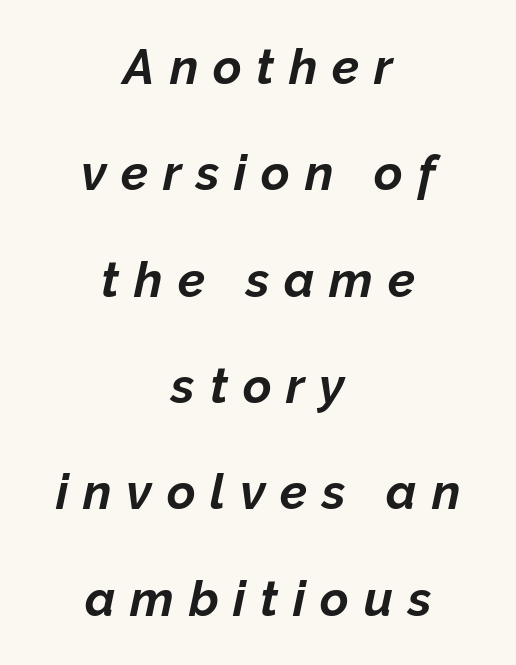
The image shows 49 px bold type, italic (leaning right); set centered, loose line spacing (2.17x), unusually wide letter spacing (+0.3 em), not underlined; low stroke contrast and a medium x-height.
